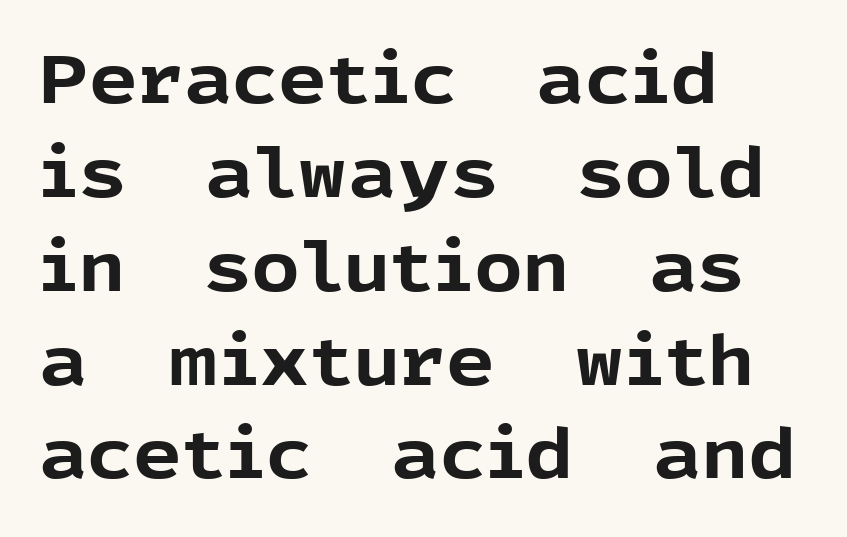
These words are printed bold, with thick strokes throughout. The leading is moderate, giving the passage an even texture. Standard letterfit; no display-style spreading of the glyphs. This rendering employs a face without finishing strokes, i.e., a sans-serif.
